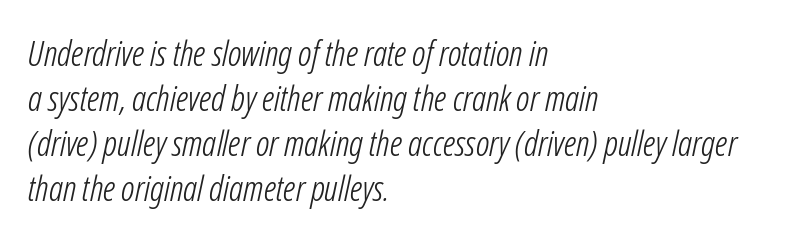
Do the characters align in a grid? No, the font is proportional. Nothing unusual about the tracking: characters are spaced as the font intends. Descenders are the only things crossing below the line. The font sits on the lighter half of the weight spectrum, regular included. Interline gaps are of average width in this sample.
